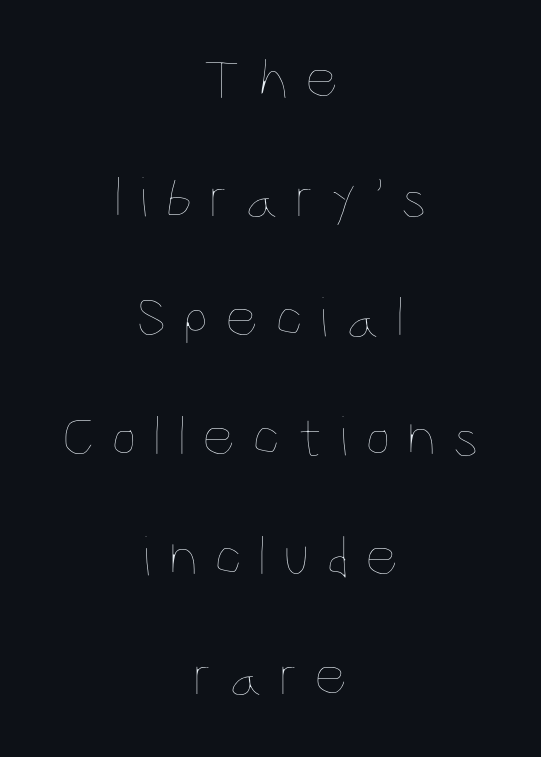
Q: Is the text bold? A: No.
Q: Is the text italic (slanted)? A: No, it is upright.
Q: Is the text underlined? A: No.
Q: How is the paragraph aligned? A: Centered.
Q: Is the spacing between letters normal or unusually wide? A: Unusually wide.
Q: Is the spacing between lines tight, normal or loose? A: Loose.
Q: Width (condensed, normal, or wide)? A: Condensed.
Q: Stroke contrast? A: Low.
Q: x-height? A: Large.
Q: Monospaced? A: No.
